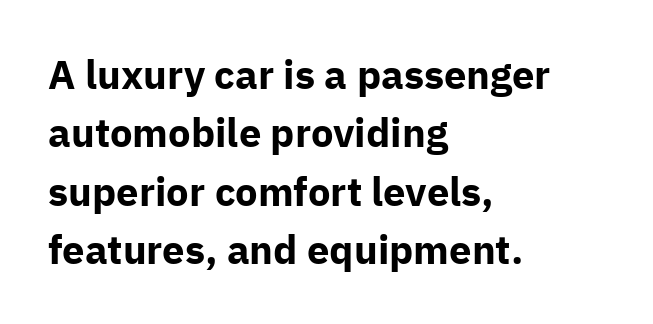
Q: Is the text bold? A: Yes.
Q: Is the text italic (slanted)? A: No, it is upright.
Q: Is the typeface a serif or a sans-serif typeface? A: Sans-serif.
Q: Is the text underlined? A: No.
Q: How is the paragraph aligned? A: Left-aligned.
Q: Is the spacing between letters normal or unusually wide? A: Normal.
Q: Is the spacing between lines tight, normal or loose? A: Normal.
Q: Width (condensed, normal, or wide)? A: Normal.
Q: Stroke contrast? A: Low.
Q: x-height? A: Medium.
Q: Monospaced? A: No.
